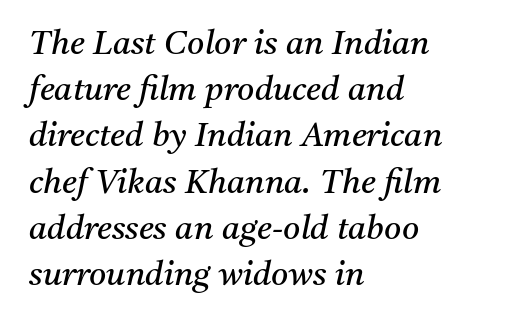
The image shows 33 px regular-weight serif type, italic (leaning right); set left-aligned, normal line spacing (1.4x), normal letter spacing, not underlined; medium stroke contrast and a medium x-height.
